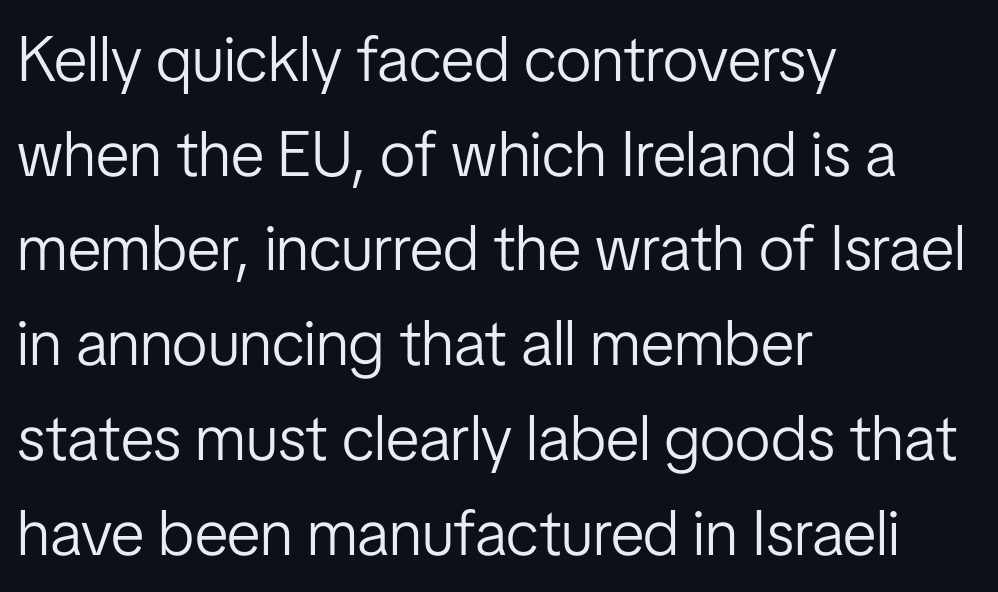
Q: Is the text bold? A: No.
Q: Is the text italic (slanted)? A: No, it is upright.
Q: Is the typeface a serif or a sans-serif typeface? A: Sans-serif.
Q: Is the text underlined? A: No.
Q: How is the paragraph aligned? A: Left-aligned.
Q: Is the spacing between letters normal or unusually wide? A: Normal.
Q: Is the spacing between lines tight, normal or loose? A: Normal.
Q: Width (condensed, normal, or wide)? A: Condensed.
Q: Stroke contrast? A: Low.
Q: x-height? A: Medium.
Q: Monospaced? A: No.
